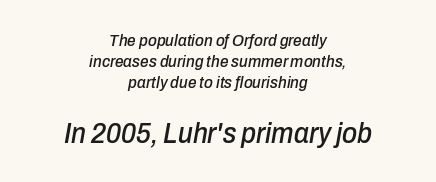
Line starts and ends both wander, symmetrically. The passage shown is typed in a proportional face where columns would drift. Rendered with sloped, italic letterforms. No extra tracking has been applied to these lines. Quick note: underline off.
